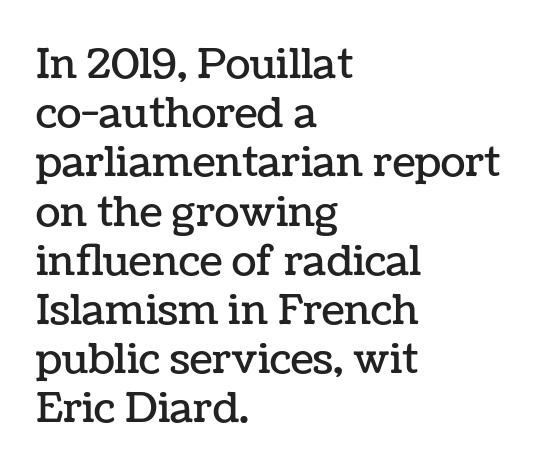
Q: Is the text italic (slanted)? A: No, it is upright.
Q: Is the text underlined? A: No.
Q: How is the paragraph aligned? A: Left-aligned.
Q: Is the spacing between letters normal or unusually wide? A: Normal.
Q: Width (condensed, normal, or wide)? A: Normal.
Q: Stroke contrast? A: Low.
Q: x-height? A: Medium.
Q: Monospaced? A: No.
